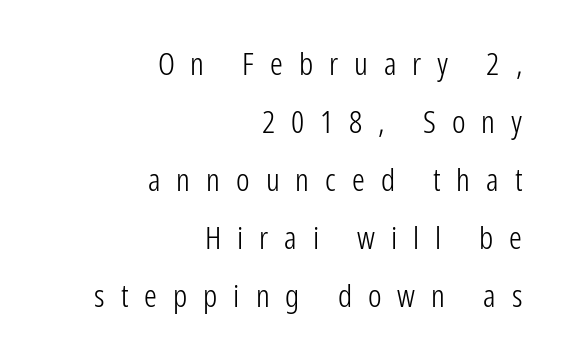
The image shows 32 px light, condensed sans-serif type, upright; set right-aligned, line spacing 1.81x, unusually wide letter spacing (+0.5 em), not underlined; low stroke contrast and a medium x-height.
